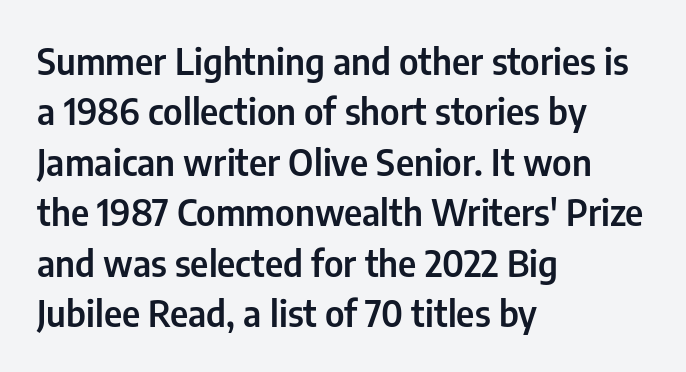
When letters stand straight like this, we call the style roman or upright. Does the type have serifs? No, each stem ends abruptly. Regular leading. Observe the ordinary spacing: letters are neighbours, not strangers. These lines are rendered in a variable-pitch font. The baseline area is clear.
